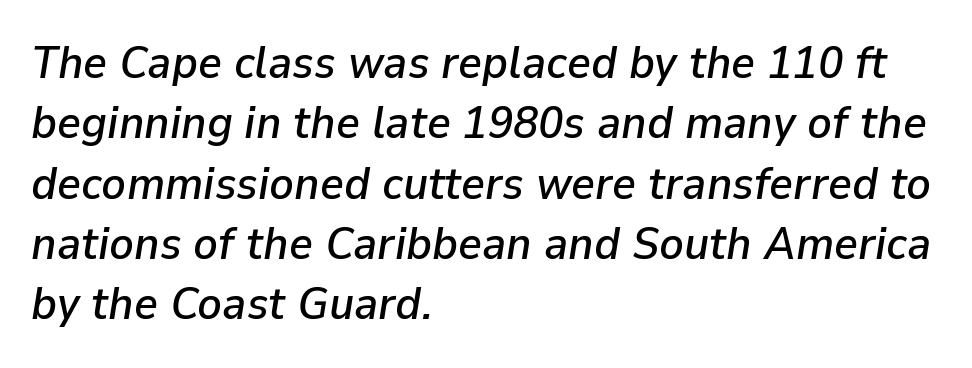
A typesetter would call this zero additional tracking. Beneath every word, the page is bare. Horizontal bands of white between lines are of average thickness. The specimen reads as italic at a glance.
